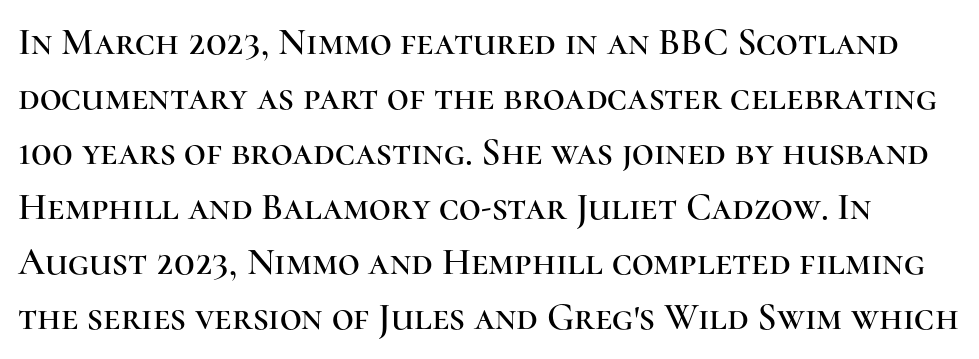
{"serif": "yes", "italic": "no", "width": "normal", "stroke_contrast": "high", "x_height": "medium", "monospaced": "no", "underline": "no", "line_spacing": "normal", "line_spacing_ratio": 1.45, "letter_spacing": "normal", "letter_spacing_em": 0.0, "glyph_px": 38}
